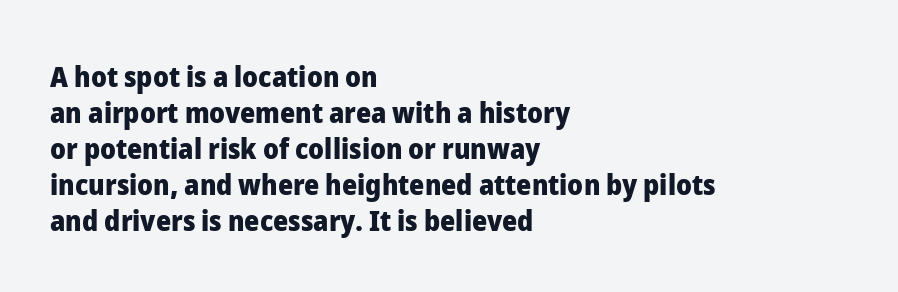
The image shows 29 px heavy sans-serif type, upright; set left-aligned, line spacing 1.24x, normal letter spacing, not underlined; low stroke contrast and a medium x-height.
